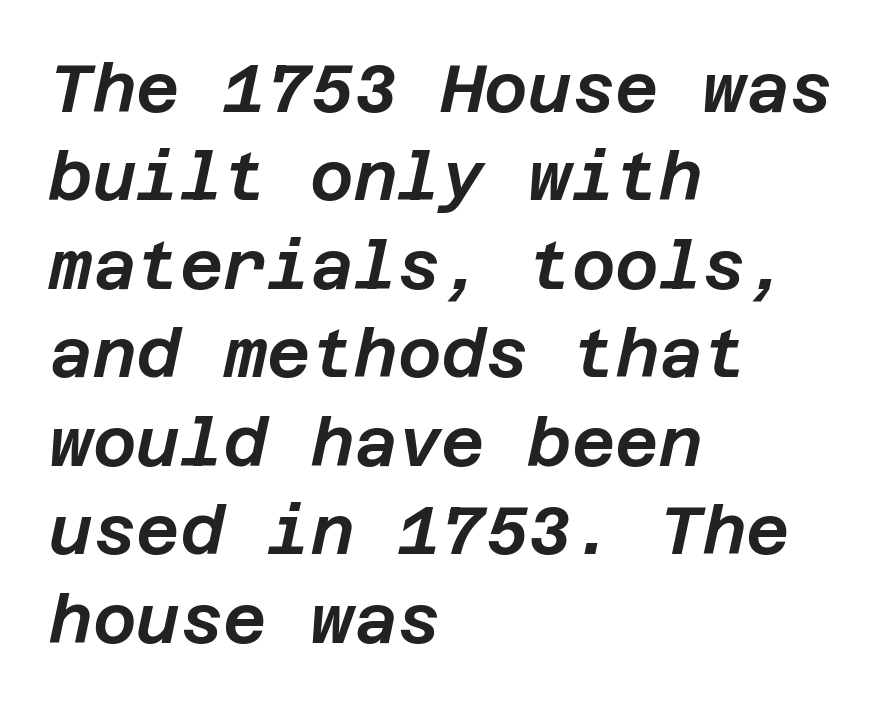
{"italic": "yes", "lean": "right", "slant_degrees": 12, "width": "normal", "stroke_contrast": "low", "x_height": "large", "underline": "no", "align": "left", "line_spacing": "normal", "line_spacing_ratio": 1.32, "letter_spacing": "normal", "letter_spacing_em": 0.0, "glyph_px": 67}
